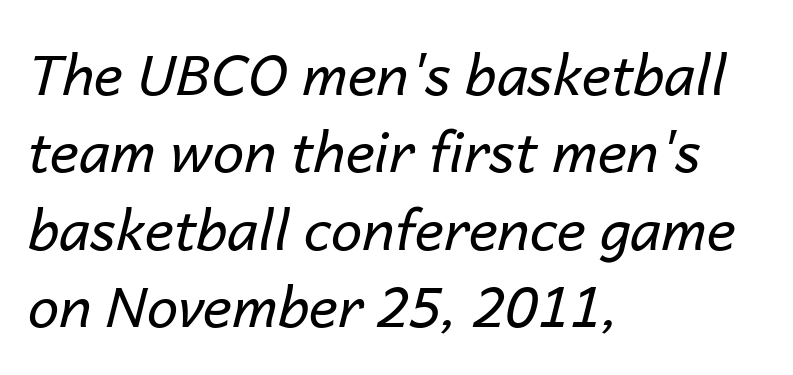
Q: Is the text bold? A: No.
Q: Is the text italic (slanted)? A: Yes, it leans right by about 14 degrees.
Q: Is the text underlined? A: No.
Q: How is the paragraph aligned? A: Left-aligned.
Q: Is the spacing between letters normal or unusually wide? A: Normal.
Q: Is the spacing between lines tight, normal or loose? A: Normal.
Q: Width (condensed, normal, or wide)? A: Normal.
Q: Stroke contrast? A: Low.
Q: x-height? A: Medium.
Q: Monospaced? A: No.
